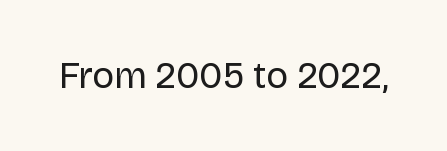
{"serif": "no", "italic": "no", "bold": "no", "weight": "regular", "width": "normal", "stroke_contrast": "low", "x_height": "large", "monospaced": "no", "underline": "no", "letter_spacing": "normal", "letter_spacing_em": 0.0, "glyph_px": 37}
